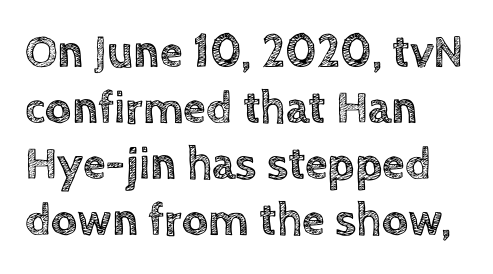
Q: Is the text italic (slanted)? A: No, it is upright.
Q: Is the text underlined? A: No.
Q: How is the paragraph aligned? A: Left-aligned.
Q: Is the spacing between letters normal or unusually wide? A: Normal.
Q: Width (condensed, normal, or wide)? A: Normal.
Q: x-height? A: Large.
Q: Monospaced? A: No.
